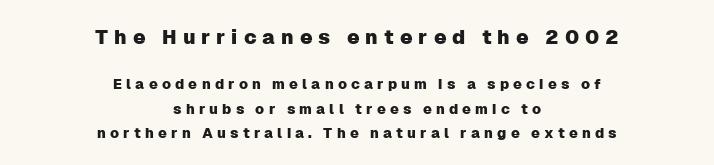
Q: Is the text italic (slanted)? A: No, it is upright.
Q: Is the text underlined? A: No.
Q: How is the paragraph aligned? A: Centered.
Q: Is the spacing between letters normal or unusually wide? A: Unusually wide.
Q: Which block of text is set in a larger size, the first (top) or the second (bottom)? A: The first (top) one.
